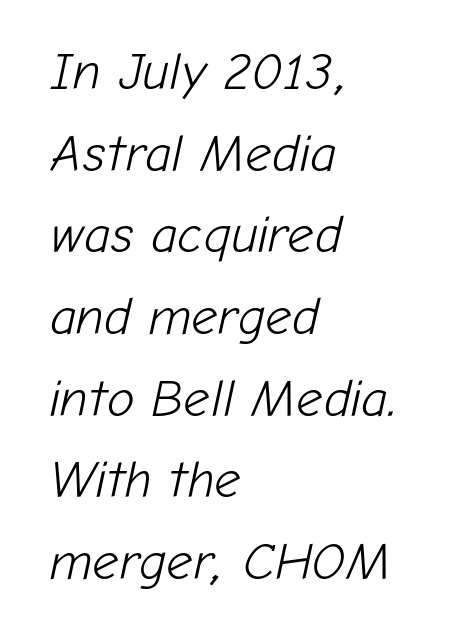
Q: Is the text bold? A: No.
Q: Is the text italic (slanted)? A: Yes, it leans right by about 12 degrees.
Q: Is the text underlined? A: No.
Q: How is the paragraph aligned? A: Left-aligned.
Q: Is the spacing between letters normal or unusually wide? A: Normal.
Q: Is the spacing between lines tight, normal or loose? A: Normal.
Q: Width (condensed, normal, or wide)? A: Normal.
Q: Stroke contrast? A: Low.
Q: x-height? A: Medium.
Q: Monospaced? A: No.
